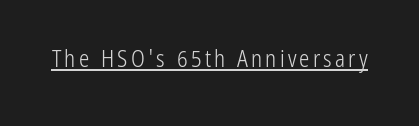
The image shows 23 px text type, upright; set underlined.
